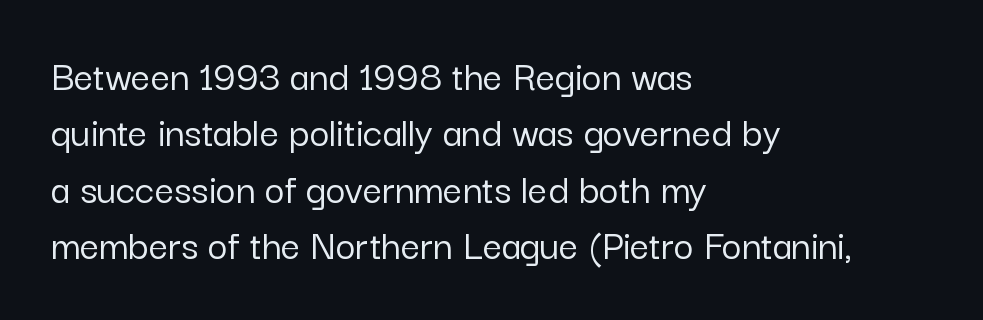
The image shows 43 px sans-serif type, upright; set left-aligned, normal line spacing (1.31x), normal letter spacing, not underlined; low stroke contrast and a medium x-height.
